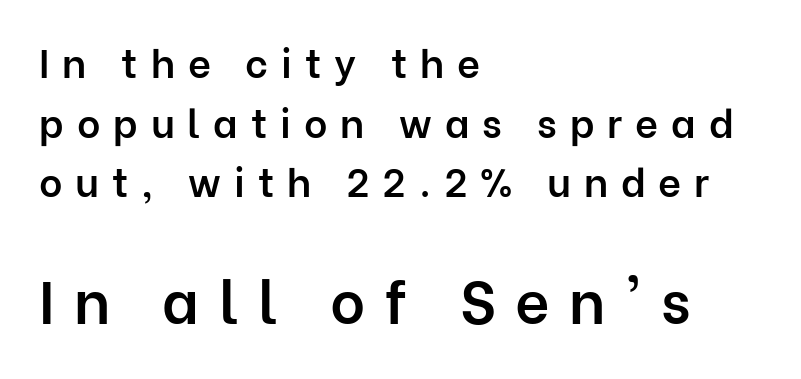
Teacher's note: observe the even left margin — that is flush-left alignment. The face used here is a sans, in the tradition of grotesques and geometrics. Students, note that the glyphs here are deliberately spaced far apart. Quick note: not italic, upright.
